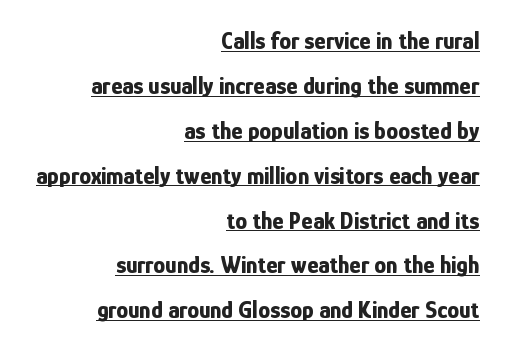
These lines stack with their right ends in a neat column. Honestly, the letter spacing is just normal — you wouldn't notice it. The typography opts for an upright posture over an oblique one. The characters look thick and weighty, a clear bold.
